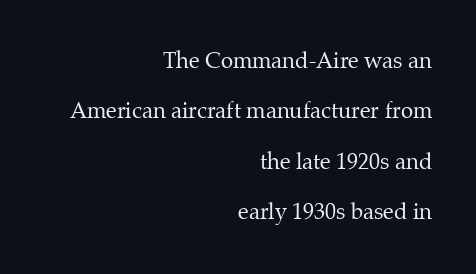
Do the letters lean? They stand straight. The letters look calm and open, with moderate or lighter stems. The letterforms sit shoulder to shoulder at normal distance. Check under the words: just untouched page. The passage shown stacks its lines with a broad gap.
